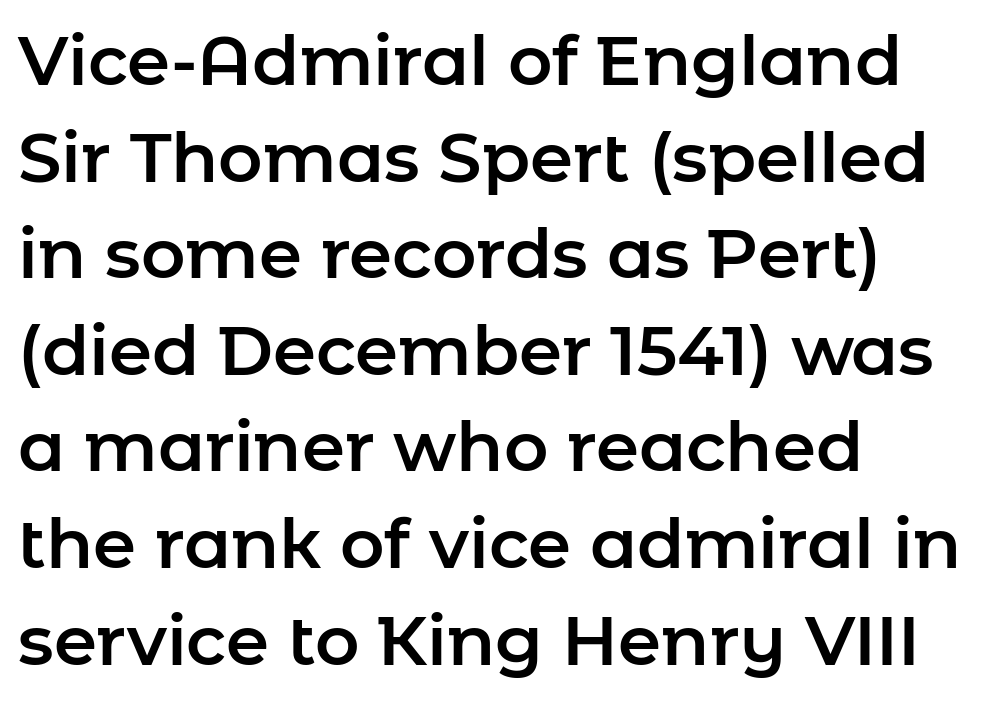
Leftover space on each line is placed entirely after the last word. This rendering features lettering with no underline. The rendering uses a moderate line-height, typical for paragraphs. The letters advance in unequal steps, a hallmark of proportional type. The typography opts for an upright posture over an oblique one. You can tell from the bare stems that sans-serif type was used.
